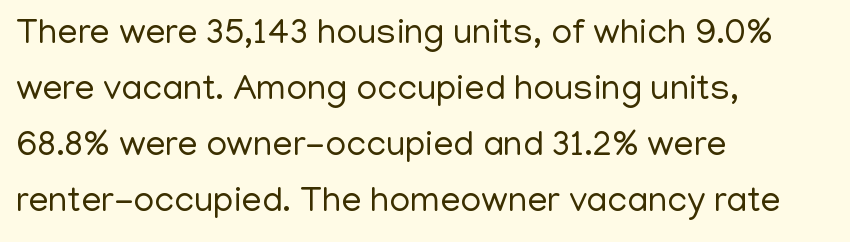
Q: Is the text bold? A: No.
Q: Is the text italic (slanted)? A: No, it is upright.
Q: Is the typeface a serif or a sans-serif typeface? A: Sans-serif.
Q: Is the text underlined? A: No.
Q: How is the paragraph aligned? A: Left-aligned.
Q: Is the spacing between letters normal or unusually wide? A: Normal.
Q: Is the spacing between lines tight, normal or loose? A: Normal.
Q: Width (condensed, normal, or wide)? A: Normal.
Q: Stroke contrast? A: Low.
Q: x-height? A: Medium.
Q: Monospaced? A: No.
